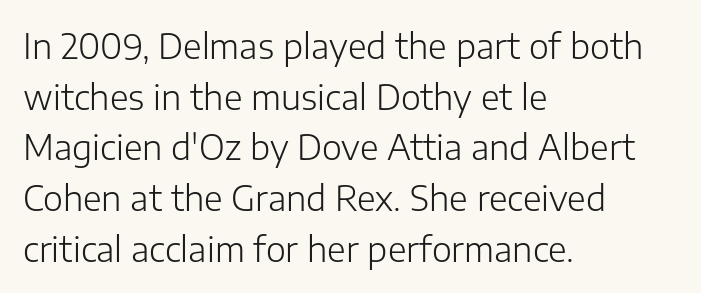
{"serif": "no", "italic": "no", "bold": "no", "weight": "light", "width": "normal", "stroke_contrast": "low", "x_height": "medium", "monospaced": "no", "underline": "no", "align": "left", "line_spacing": "normal", "line_spacing_ratio": 1.49, "letter_spacing": "normal", "letter_spacing_em": 0.0, "glyph_px": 34}
